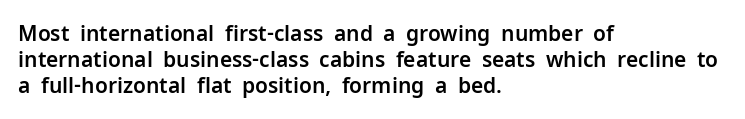
{"italic": "no", "underline": "no", "align": "left", "line_spacing_ratio": 1.24, "letter_spacing": "normal", "letter_spacing_em": 0.0, "glyph_px": 21}
